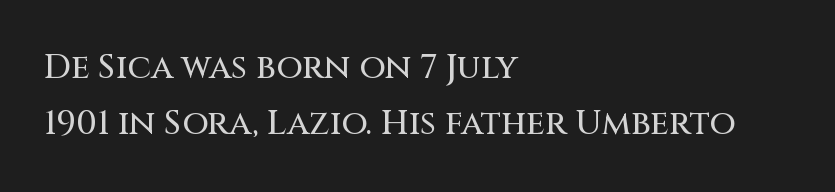
The image shows 34 px sans-serif type, upright; set left-aligned, normal line spacing (1.65x), normal letter spacing, not underlined; medium stroke contrast and a large x-height.
